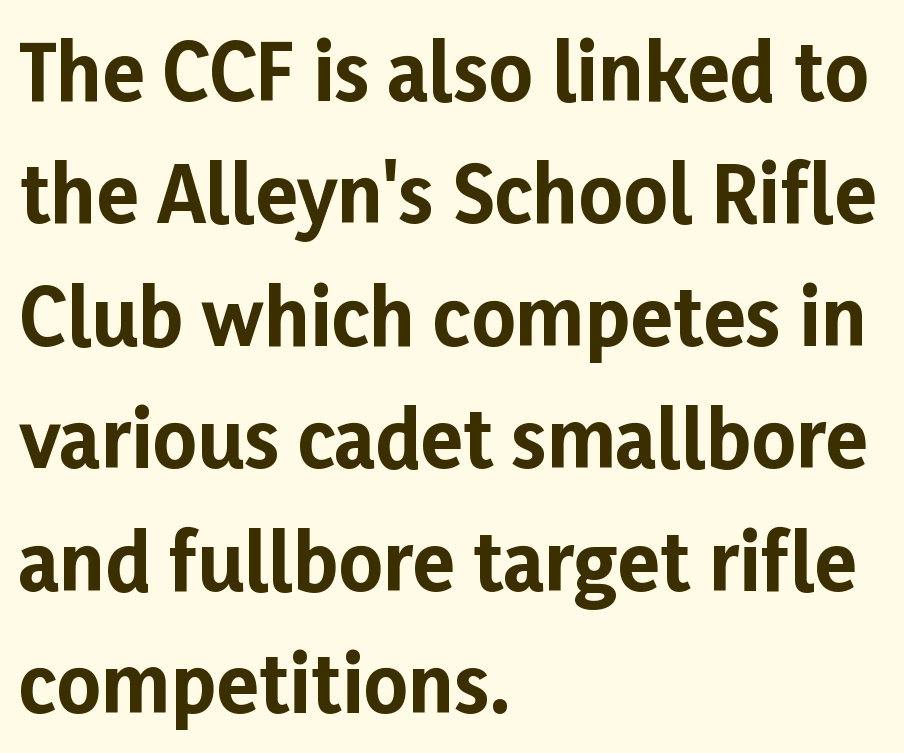
{"serif": "no", "italic": "no", "bold": "yes", "weight": "bold", "width": "normal", "stroke_contrast": "low", "x_height": "medium", "monospaced": "no", "underline": "no", "align": "left", "line_spacing": "normal", "line_spacing_ratio": 1.59, "letter_spacing": "normal", "letter_spacing_em": 0.0, "glyph_px": 77}
